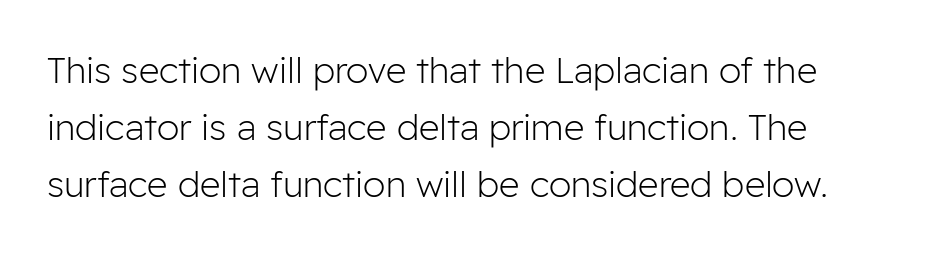
The image shows 36 px light sans-serif type, upright; set normal line spacing (1.58x), normal letter spacing, not underlined; low stroke contrast and a medium x-height.
